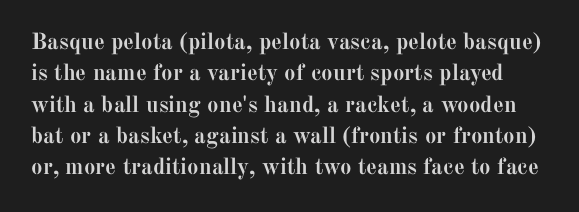
The image shows 23 px bold type, upright; set normal line spacing (1.36x), normal letter spacing, not underlined.
